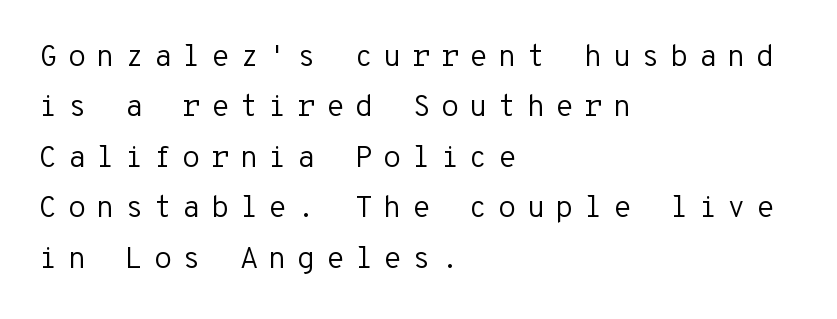
Every row of glyphs begins at an identical x-position on the left. Unbolded letterforms with no extra heft. Look at the tracking — it's clearly loosened, letters drifting apart. The designer went with a sans here, leaving each stem footless. A typesetter would call this monospace, since all characters share one set width. A normal amount of white space separates one row of letters from the next.
